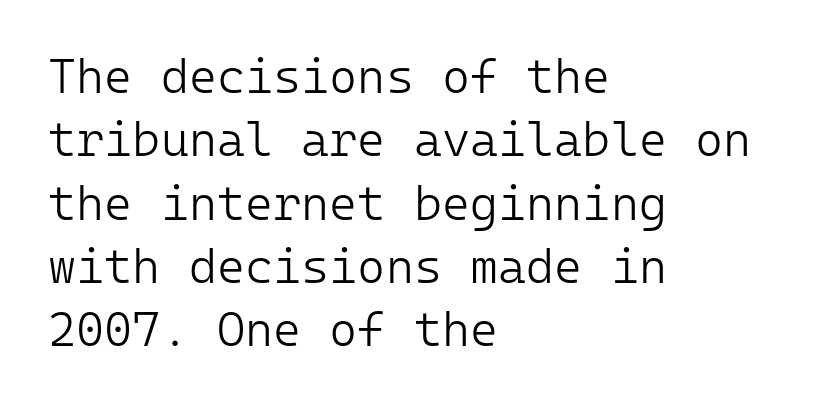
The image shows 48 px light sans-serif type, upright, monospaced; set left-aligned, normal line spacing (1.32x), normal letter spacing, not underlined; low stroke contrast and a medium x-height.
